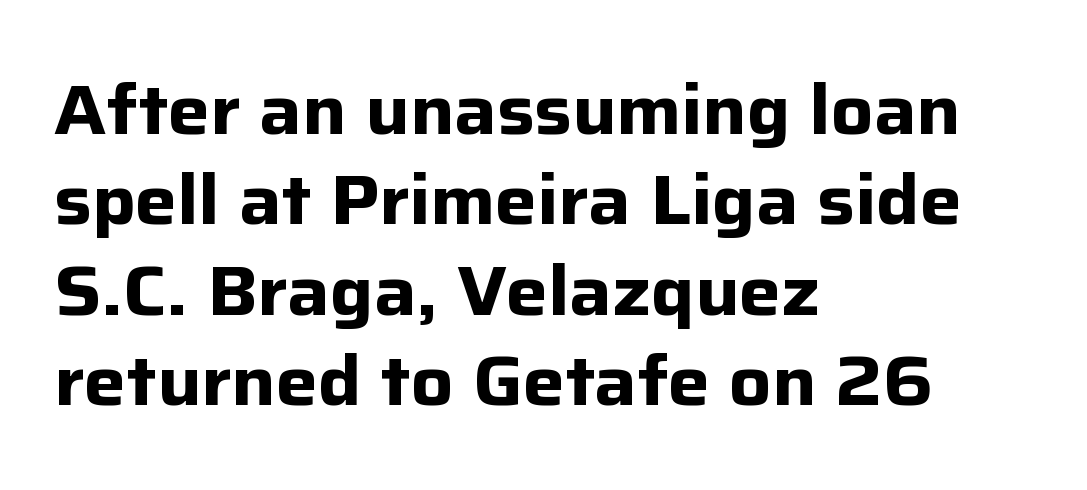
{"serif": "no", "italic": "no", "bold": "yes", "weight": "bold", "width": "normal", "stroke_contrast": "low", "x_height": "medium", "monospaced": "no", "underline": "no", "align": "left", "line_spacing": "normal", "line_spacing_ratio": 1.29, "letter_spacing": "normal", "letter_spacing_em": 0.0, "glyph_px": 70}
